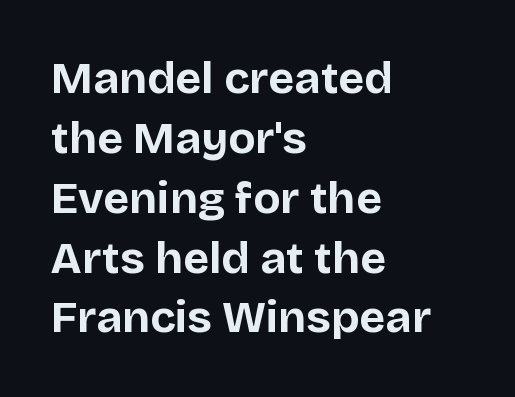
Anything drawn beneath the words? Only blank space. Nobody touched the tracking dial on this one. Each letter's strokes conclude bluntly, with no projecting serifs. Strokes here are thick enough to call this a true bold. Character widths vary here, with narrow letters taking less room than wide ones.
